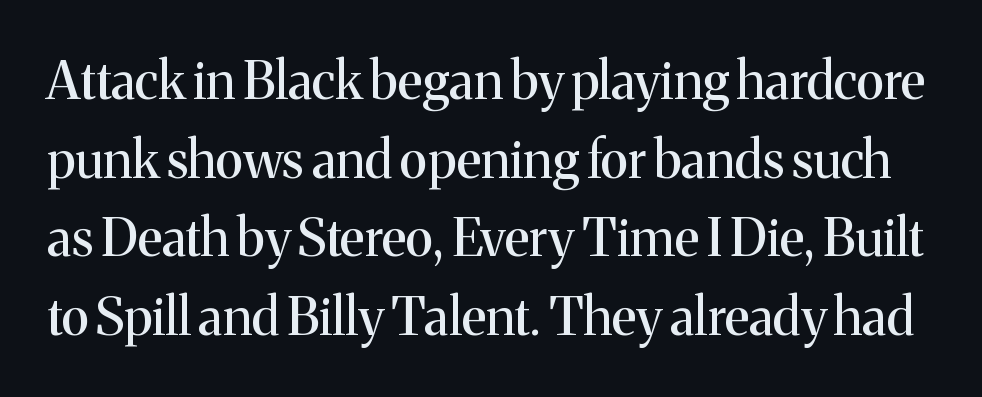
{"serif": "yes", "italic": "no", "width": "normal", "stroke_contrast": "medium", "x_height": "medium", "monospaced": "no", "underline": "no", "line_spacing": "normal", "line_spacing_ratio": 1.51, "letter_spacing": "normal", "letter_spacing_em": 0.0, "glyph_px": 52}
